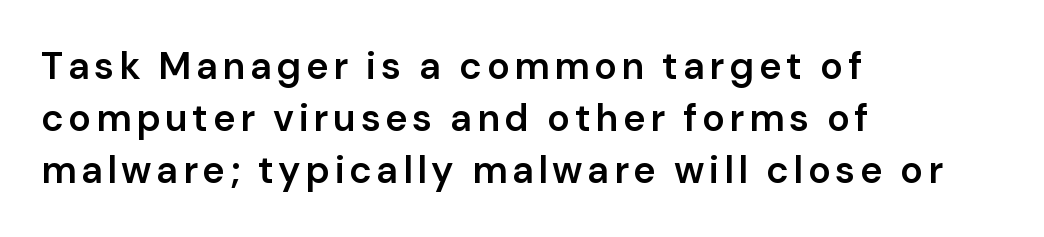
The image shows 38 px semibold sans-serif type, upright; set left-aligned, normal line spacing (1.37x), not underlined; low stroke contrast and a medium x-height.
